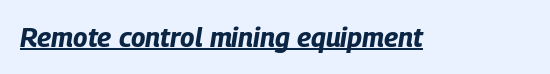
Q: Is the text bold? A: Yes.
Q: Is the text italic (slanted)? A: Yes, it leans right by about 9 degrees.
Q: Is the text underlined? A: Yes.
Q: Is the spacing between letters normal or unusually wide? A: Normal.
